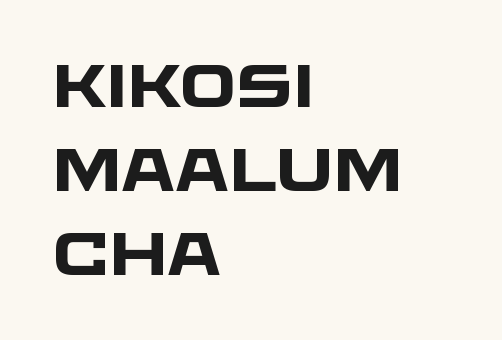
Q: Is the text bold? A: Yes.
Q: Is the typeface a serif or a sans-serif typeface? A: Sans-serif.
Q: Is the text underlined? A: No.
Q: How is the paragraph aligned? A: Left-aligned.
Q: Is the spacing between letters normal or unusually wide? A: Normal.
Q: Is the spacing between lines tight, normal or loose? A: Normal.
Q: Width (condensed, normal, or wide)? A: Wide.
Q: Stroke contrast? A: Low.
Q: x-height? A: Large.
Q: Monospaced? A: No.
